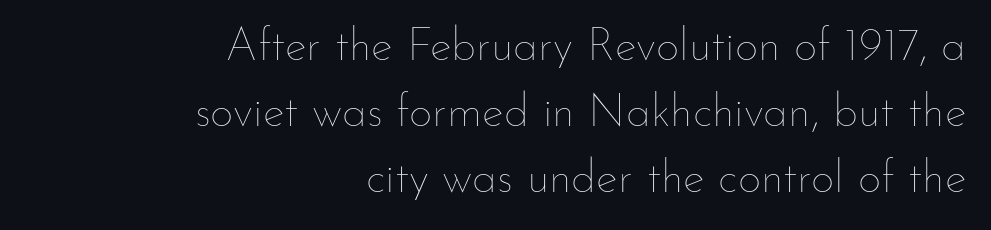
Q: Is the text bold? A: No.
Q: Is the text italic (slanted)? A: No, it is upright.
Q: Is the text underlined? A: No.
Q: How is the paragraph aligned? A: Right-aligned.
Q: Is the spacing between letters normal or unusually wide? A: Normal.
Q: Is the spacing between lines tight, normal or loose? A: Normal.
Q: Width (condensed, normal, or wide)? A: Normal.
Q: Stroke contrast? A: Low.
Q: x-height? A: Small.
Q: Monospaced? A: No.
